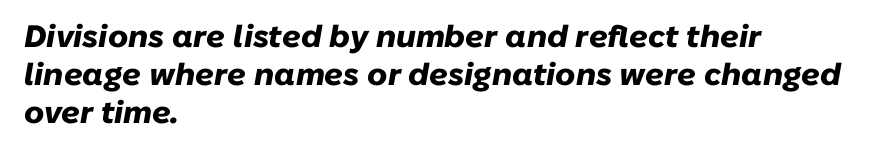
Q: Is the text bold? A: Yes.
Q: Is the text italic (slanted)? A: Yes, it leans right by about 10 degrees.
Q: Is the text underlined? A: No.
Q: How is the paragraph aligned? A: Left-aligned.
Q: Is the spacing between letters normal or unusually wide? A: Normal.
Q: Width (condensed, normal, or wide)? A: Normal.
Q: Stroke contrast? A: Low.
Q: x-height? A: Medium.
Q: Monospaced? A: No.
